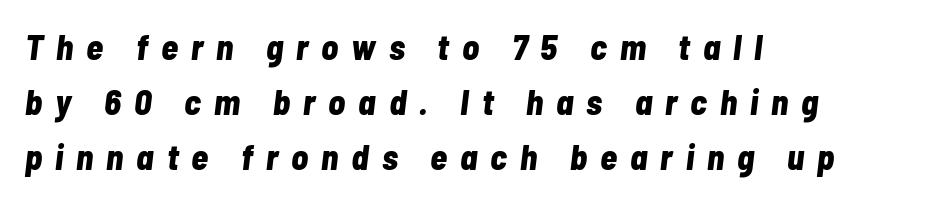
{"italic": "yes", "lean": "right", "slant_degrees": 7, "bold": "yes", "weight": "bold", "width": "condensed", "stroke_contrast": "low", "x_height": "medium", "monospaced": "no", "underline": "no", "align": "left", "line_spacing": "normal", "line_spacing_ratio": 1.57, "letter_spacing": "wide", "letter_spacing_em": 0.37, "glyph_px": 35}
